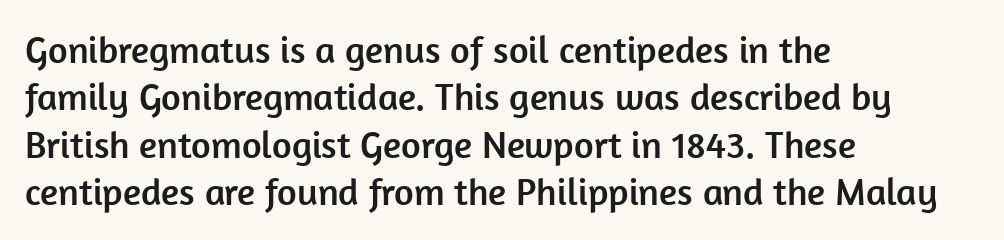
The image shows 38 px sans-serif type, upright; set left-aligned, normal line spacing (1.25x), normal letter spacing, not underlined; low stroke contrast and a medium x-height.
